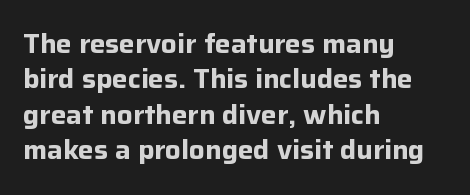
{"italic": "no", "bold": "yes", "underline": "no", "align": "left", "line_spacing": "normal", "line_spacing_ratio": 1.36, "letter_spacing": "normal", "letter_spacing_em": 0.0, "glyph_px": 26}
